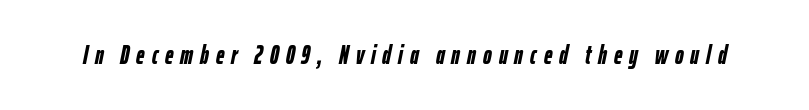
Q: Is the text bold? A: Yes.
Q: Is the text italic (slanted)? A: Yes, it leans right by about 12 degrees.
Q: Is the text underlined? A: No.
Q: Is the spacing between letters normal or unusually wide? A: Unusually wide.
